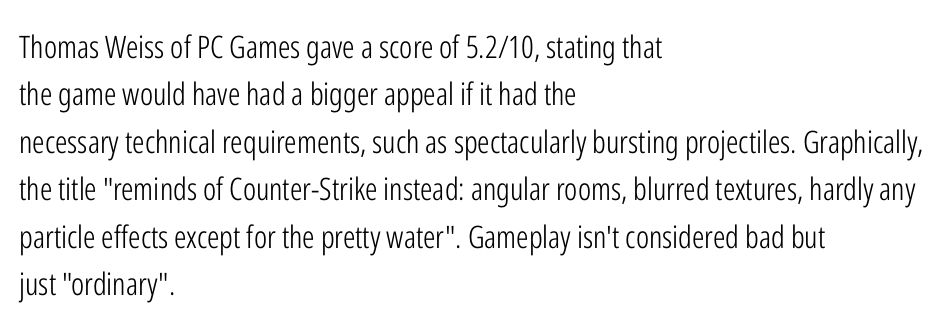
The image shows 31 px light, condensed sans-serif type, upright; set left-aligned, normal line spacing (1.53x), normal letter spacing, not underlined; low stroke contrast and a medium x-height.
